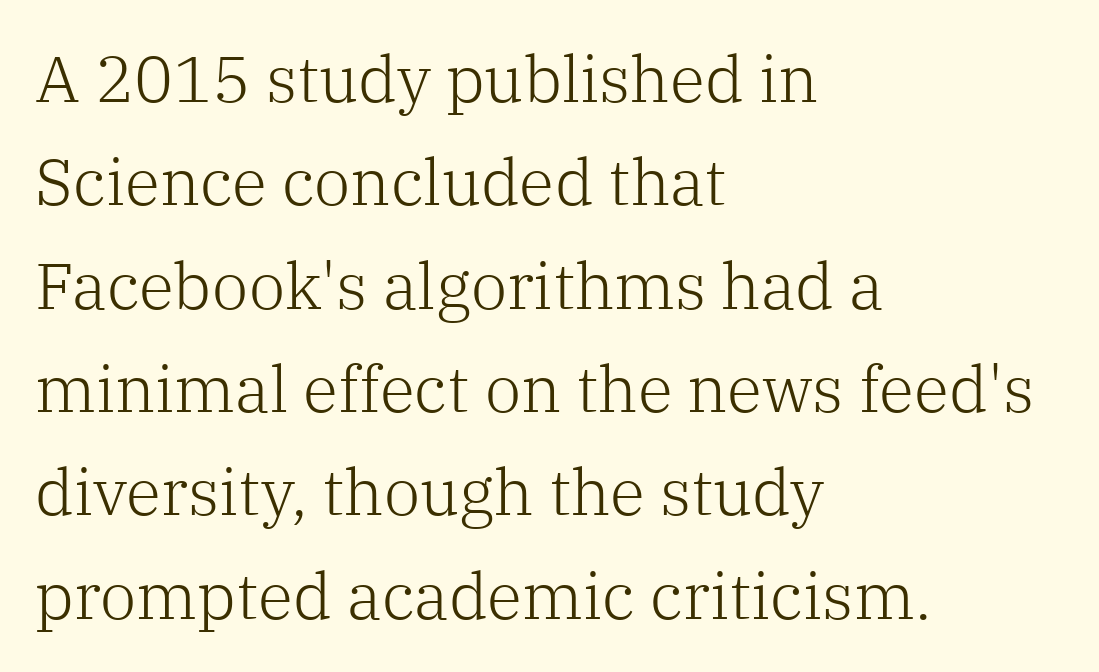
The specimen omits any rule beneath the text block's lines. Character widths vary here, with narrow letters taking less room than wide ones. Check where the strokes stop: tiny serifs finish them off. Caption: standard tracking, unaltered. The typeface has the unassuming heft of standard copy or less. In CSS terms this would be text-align: left.
